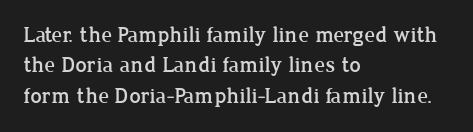
Q: Is the text italic (slanted)? A: No, it is upright.
Q: Is the text underlined? A: No.
Q: How is the paragraph aligned? A: Left-aligned.
Q: Is the spacing between letters normal or unusually wide? A: Normal.
Q: Is the spacing between lines tight, normal or loose? A: Normal.
